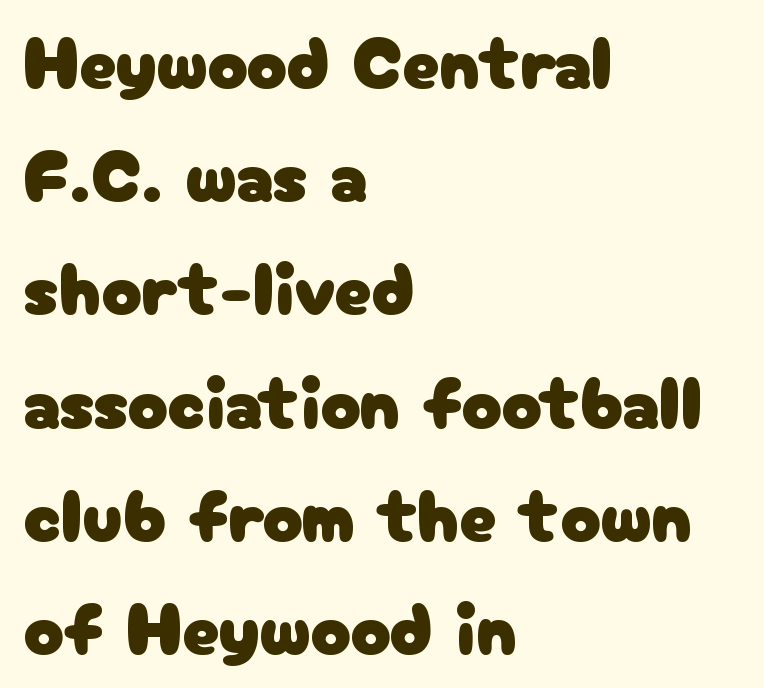
Q: Is the text italic (slanted)? A: No, it is upright.
Q: Is the typeface a serif or a sans-serif typeface? A: Sans-serif.
Q: Is the text underlined? A: No.
Q: How is the paragraph aligned? A: Left-aligned.
Q: Is the spacing between letters normal or unusually wide? A: Normal.
Q: Is the spacing between lines tight, normal or loose? A: Normal.
Q: Width (condensed, normal, or wide)? A: Normal.
Q: Stroke contrast? A: Low.
Q: x-height? A: Medium.
Q: Monospaced? A: No.
